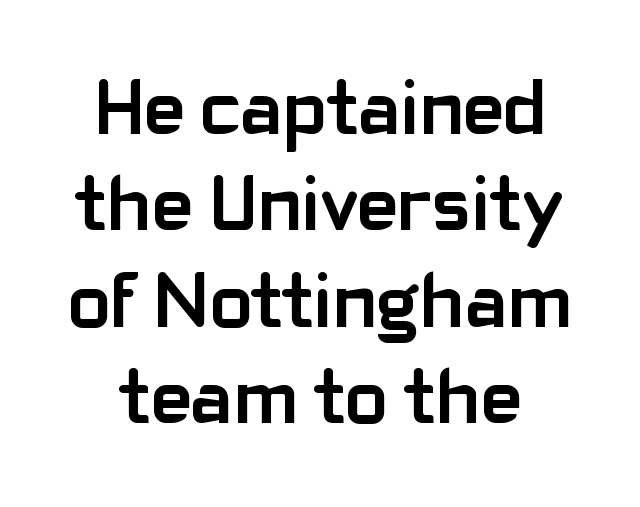
You'd pick this weight for a headline — it's a proper bold. The rendering keeps characters at their native spacing. A typesetter would call this proportional, since set widths differ per character. Descender tails drop into unmarked territory. Letterform terminals end flat and unadorned throughout the passage. Characters remain perfectly vertical along every line.
